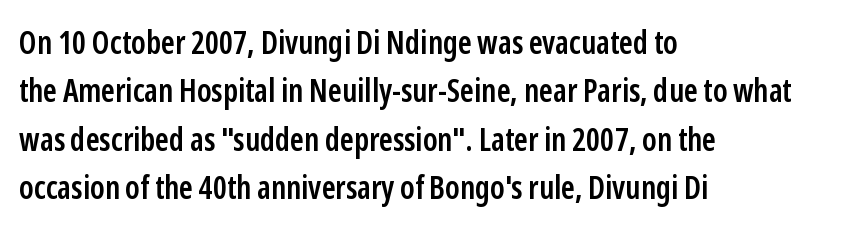
Q: Is the text bold? A: Semi-bold.
Q: Is the text italic (slanted)? A: No, it is upright.
Q: Is the typeface a serif or a sans-serif typeface? A: Sans-serif.
Q: Is the text underlined? A: No.
Q: How is the paragraph aligned? A: Left-aligned.
Q: Is the spacing between letters normal or unusually wide? A: Normal.
Q: Is the spacing between lines tight, normal or loose? A: Normal.
Q: Width (condensed, normal, or wide)? A: Condensed.
Q: Stroke contrast? A: Low.
Q: x-height? A: Medium.
Q: Monospaced? A: No.
